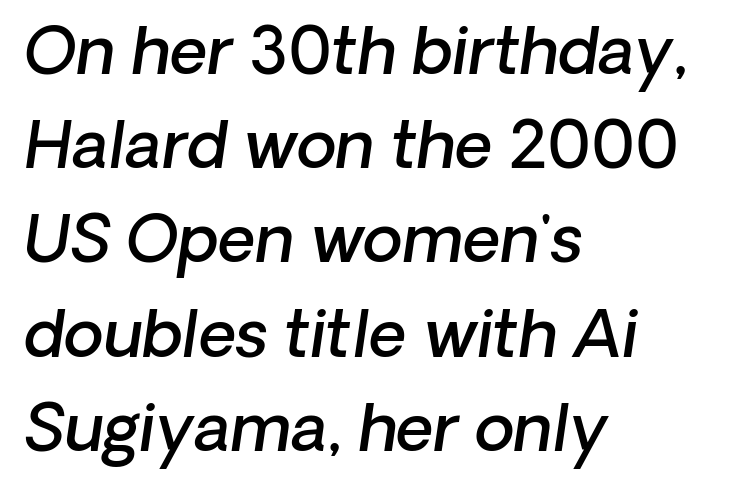
Q: Is the text bold? A: Semi-bold.
Q: Is the text italic (slanted)? A: Yes, it leans right by about 8 degrees.
Q: Is the text underlined? A: No.
Q: How is the paragraph aligned? A: Left-aligned.
Q: Is the spacing between letters normal or unusually wide? A: Normal.
Q: Is the spacing between lines tight, normal or loose? A: Normal.
Q: Width (condensed, normal, or wide)? A: Normal.
Q: Stroke contrast? A: Low.
Q: x-height? A: Medium.
Q: Monospaced? A: No.
